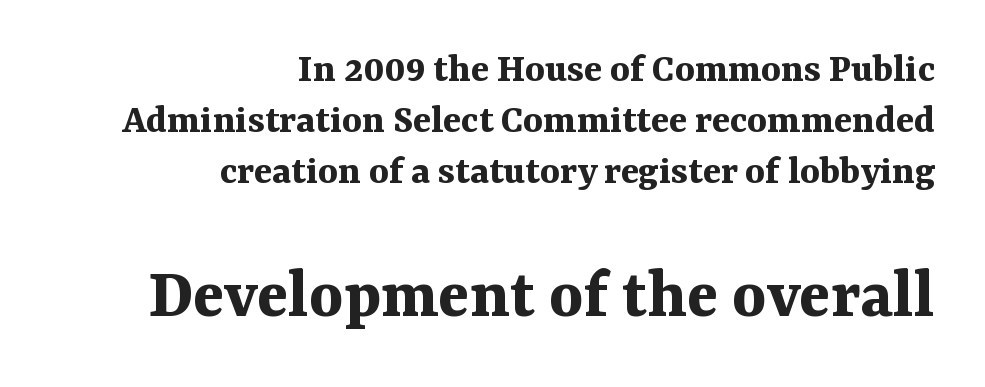
Q: Is the text bold? A: Yes.
Q: Is the text italic (slanted)? A: No, it is upright.
Q: Is the typeface a serif or a sans-serif typeface? A: Serif.
Q: Is the text underlined? A: No.
Q: How is the paragraph aligned? A: Right-aligned.
Q: Is the spacing between letters normal or unusually wide? A: Normal.
Q: Which block of text is set in a larger size, the first (top) or the second (bottom)? A: The second (bottom) one.
Q: Width (condensed, normal, or wide)? A: Normal.
Q: Stroke contrast? A: Medium.
Q: x-height? A: Medium.
Q: Monospaced? A: No.
